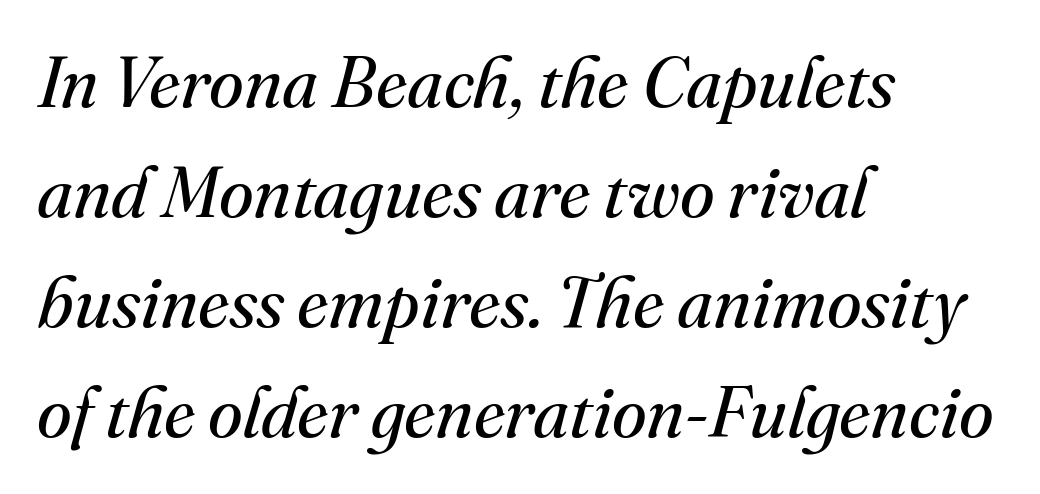
{"serif": "yes", "italic": "yes", "lean": "right", "slant_degrees": 16, "bold": "no", "weight": "regular", "width": "normal", "stroke_contrast": "medium", "x_height": "small", "monospaced": "no", "underline": "no", "align": "left", "line_spacing": "normal", "line_spacing_ratio": 1.55, "letter_spacing": "normal", "letter_spacing_em": 0.0, "glyph_px": 71}
